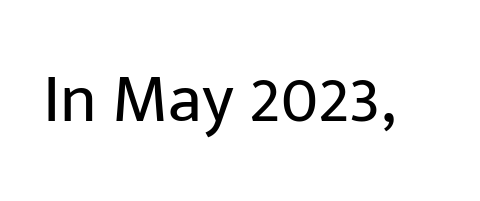
The image shows 69 px regular-weight sans-serif type, upright; set normal letter spacing, not underlined; low stroke contrast and a medium x-height.
